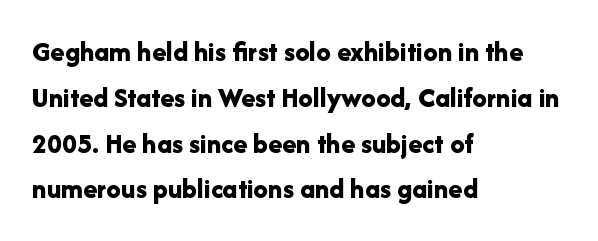
{"serif": "no", "italic": "no", "bold": "yes", "weight": "bold", "width": "normal", "stroke_contrast": "low", "x_height": "medium", "monospaced": "no", "underline": "no", "align": "left", "line_spacing": "normal", "line_spacing_ratio": 1.58, "letter_spacing": "normal", "letter_spacing_em": 0.0, "glyph_px": 29}
